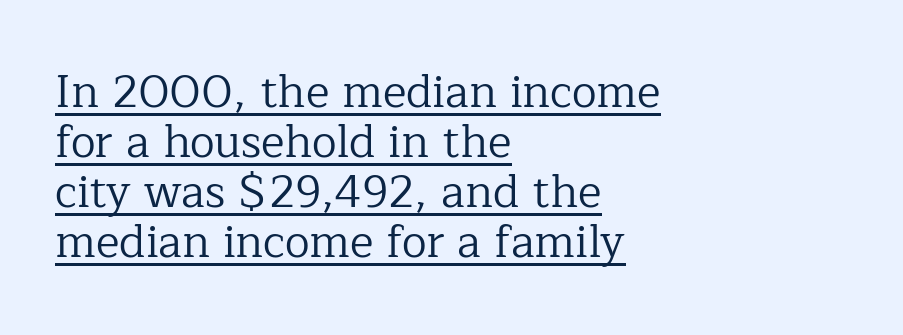
Q: Is the text bold? A: No.
Q: Is the text italic (slanted)? A: No, it is upright.
Q: Is the typeface a serif or a sans-serif typeface? A: Serif.
Q: Is the text underlined? A: Yes.
Q: How is the paragraph aligned? A: Left-aligned.
Q: Is the spacing between letters normal or unusually wide? A: Normal.
Q: Is the spacing between lines tight, normal or loose? A: Tight.
Q: Width (condensed, normal, or wide)? A: Normal.
Q: Stroke contrast? A: Low.
Q: x-height? A: Medium.
Q: Monospaced? A: No.
